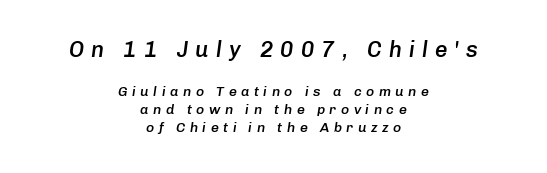
Summary of vertical rhythm: regular, with standard interline spacing. Compare the two chunks: the upper has the greater cap height. The gaps between neighbouring characters are conspicuously large. Slightly chunky letters — semibold, I'd say, not full bold.
